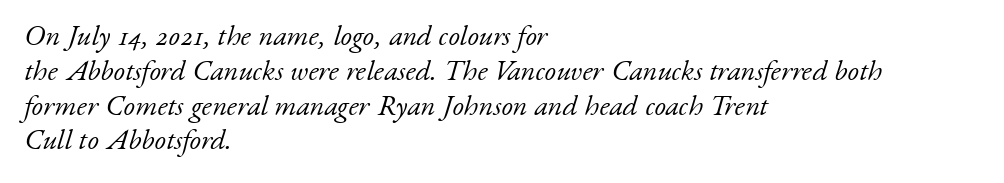
This sample uses plain, unmodified letter spacing. The face used here has a pronounced slope to its letters. The letters advance in unequal steps, a hallmark of proportional type. The rendering shows small feet on the letterforms — a serif design.
